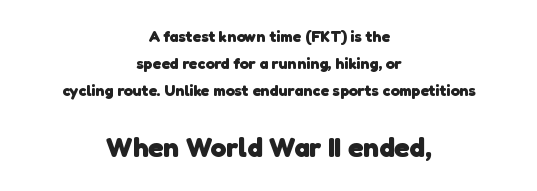
Does the copy run flush right? No — it is centered line by line. Quick note: interline space is typical. On the weight axis this lands at bold, roughly 700. Tracking here is standard; glyphs follow each other at the usual distance.
